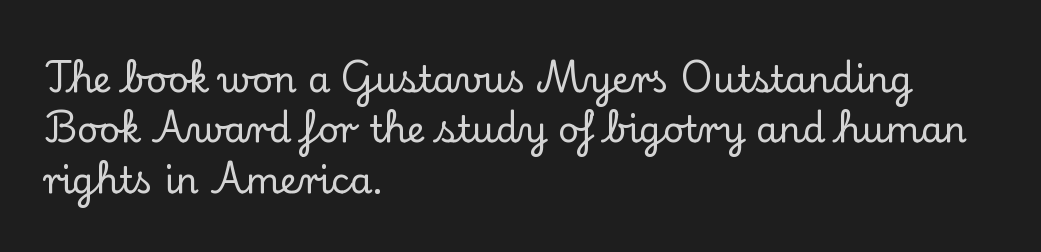
{"serif": "yes", "italic": "no", "width": "normal", "stroke_contrast": "low", "x_height": "small", "monospaced": "no", "underline": "no", "align": "left", "line_spacing": "normal", "line_spacing_ratio": 1.4, "letter_spacing": "normal", "letter_spacing_em": 0.0, "glyph_px": 36}
